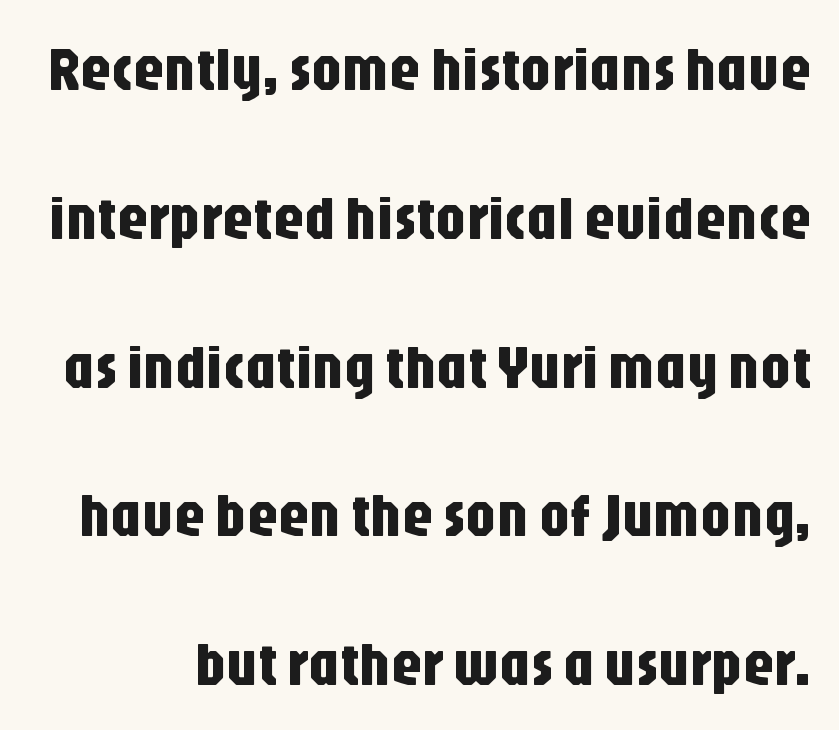
Q: Is the text italic (slanted)? A: No, it is upright.
Q: Is the typeface a serif or a sans-serif typeface? A: Sans-serif.
Q: Is the text underlined? A: No.
Q: Is the spacing between letters normal or unusually wide? A: Normal.
Q: Is the spacing between lines tight, normal or loose? A: Loose.
Q: Width (condensed, normal, or wide)? A: Condensed.
Q: Stroke contrast? A: Low.
Q: x-height? A: Large.
Q: Monospaced? A: No.
